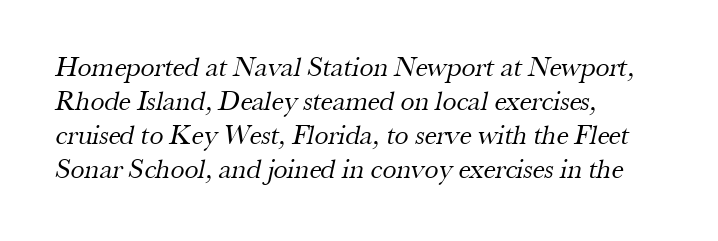
{"serif": "yes", "bold": "no", "weight": "regular", "width": "normal", "stroke_contrast": "medium", "x_height": "small", "monospaced": "no", "underline": "no", "align": "left", "line_spacing_ratio": 1.21, "letter_spacing": "normal", "letter_spacing_em": 0.0, "glyph_px": 28}
